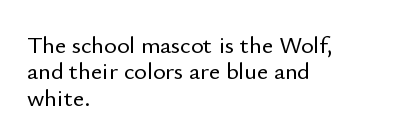
The image shows 24 px text type, upright; set left-aligned, tight line spacing (1.1x), normal letter spacing, not underlined.
